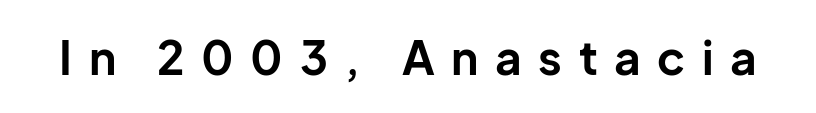
Decoration check: the copy has no underline. This is the regular roman posture of the typeface. The gaps between neighbouring characters are conspicuously large. Unlike a traditional serif, this face leaves its strokes unadorned. Emphasis by weight is at full strength: bold.
